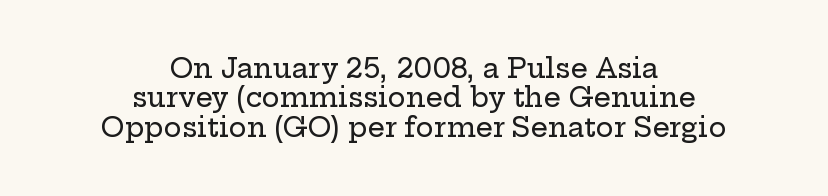
{"italic": "no", "underline": "no", "align": "center", "line_spacing": "tight", "line_spacing_ratio": 1.09, "letter_spacing": "normal", "letter_spacing_em": 0.0, "glyph_px": 27}
